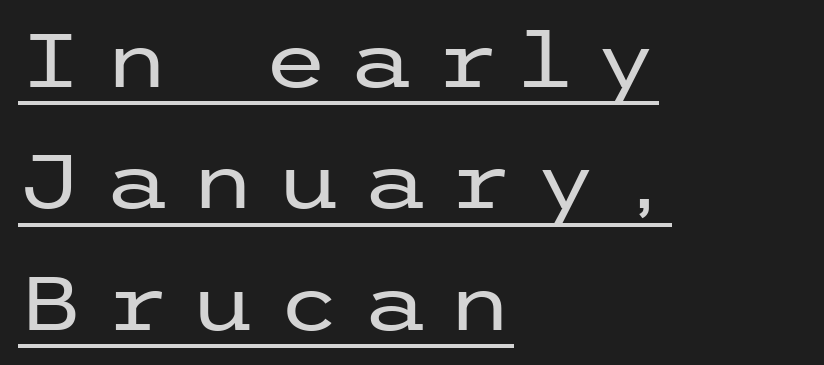
The image shows 75 px regular-weight, wide sans-serif type, upright; set left-aligned, normal line spacing (1.62x), unusually wide letter spacing (+0.27 em), underlined; low stroke contrast and a medium x-height.
